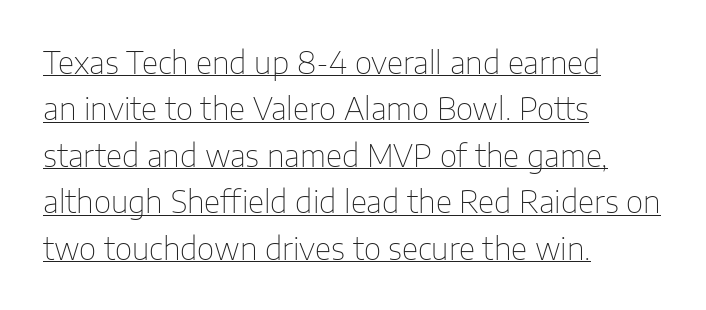
{"serif": "no", "italic": "no", "bold": "no", "weight": "thin", "width": "normal", "stroke_contrast": "low", "x_height": "medium", "monospaced": "no", "underline": "yes", "align": "left", "line_spacing": "normal", "line_spacing_ratio": 1.55, "letter_spacing": "normal", "letter_spacing_em": 0.0, "glyph_px": 30}
